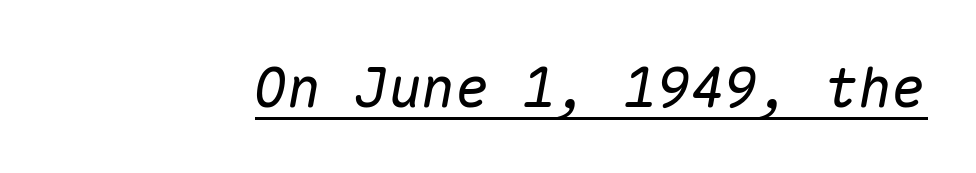
The image shows 56 px regular-weight type, italic (leaning right), monospaced; set normal letter spacing, underlined; low stroke contrast and a medium x-height.
